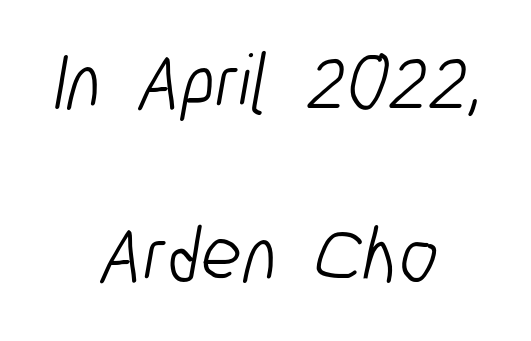
The image shows 80 px light, condensed sans-serif type; set centered, loose line spacing (2.16x), normal letter spacing, not underlined; low stroke contrast and a medium x-height.
